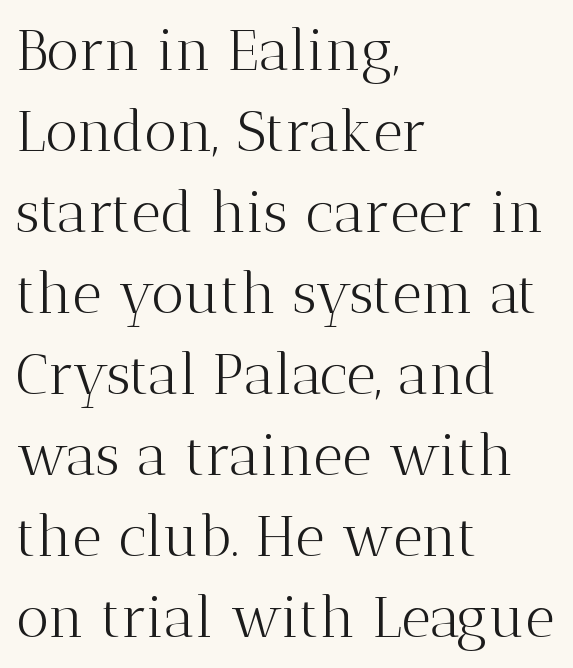
{"serif": "yes", "italic": "no", "bold": "no", "weight": "light", "width": "normal", "stroke_contrast": "medium", "x_height": "medium", "monospaced": "no", "underline": "no", "align": "left", "line_spacing": "normal", "line_spacing_ratio": 1.42, "letter_spacing": "normal", "letter_spacing_em": 0.0, "glyph_px": 57}
